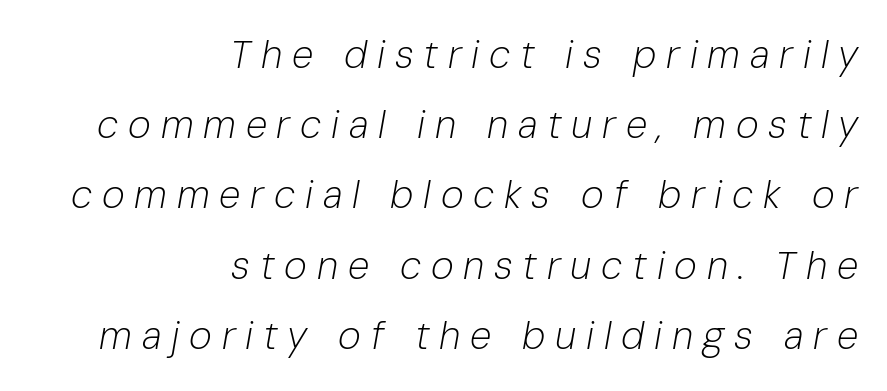
The passage is arranged like a letterhead date or caption credit — flush right. Letter spacing: wide. The whole block is typeset with a tilt. This sample has the flowing, uneven cadence of proportional lettering.
